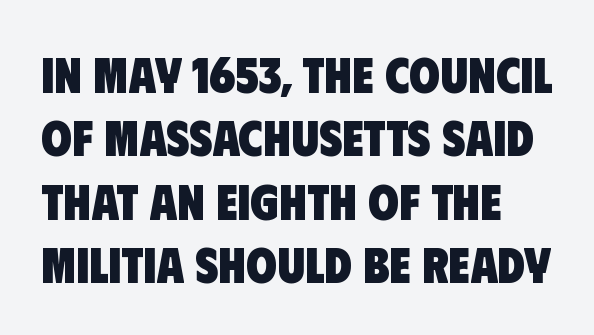
These lines keep a tight, regular rhythm from letter to letter. The baseline area is clear. This is heavy type, rendered in bold. The lines in this sample share a left origin and differ only in where they stop.
